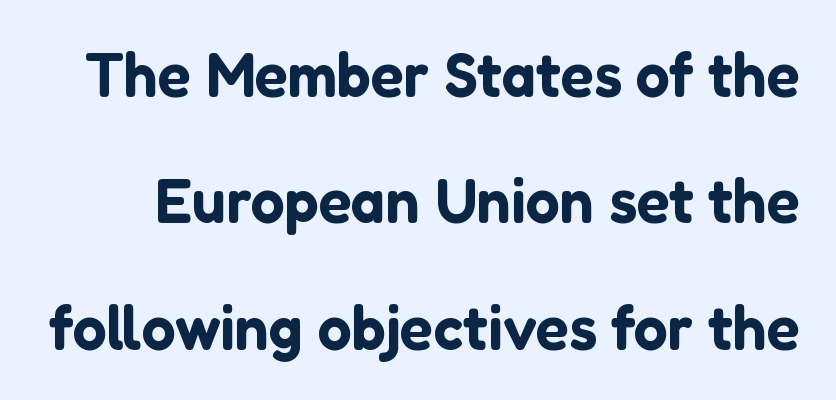
The rendering uses a large line-height, opening up the rows. The rendering shows plain stroke endings on the letterforms — a sans-serif design. Think of a printed novel: that variable character pitch is what you see here. In terms of posture, this sample is upright. The words here are not underlined. Tracking here is standard; glyphs follow each other at the usual distance.
